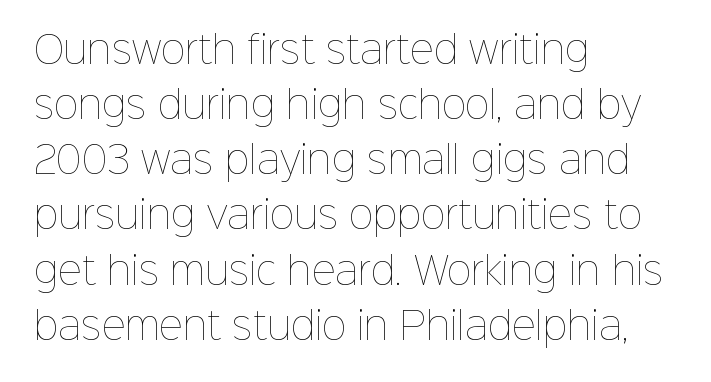
The image shows 37 px thin type, upright; set left-aligned, normal line spacing (1.49x), normal letter spacing, not underlined; low stroke contrast and a medium x-height.
